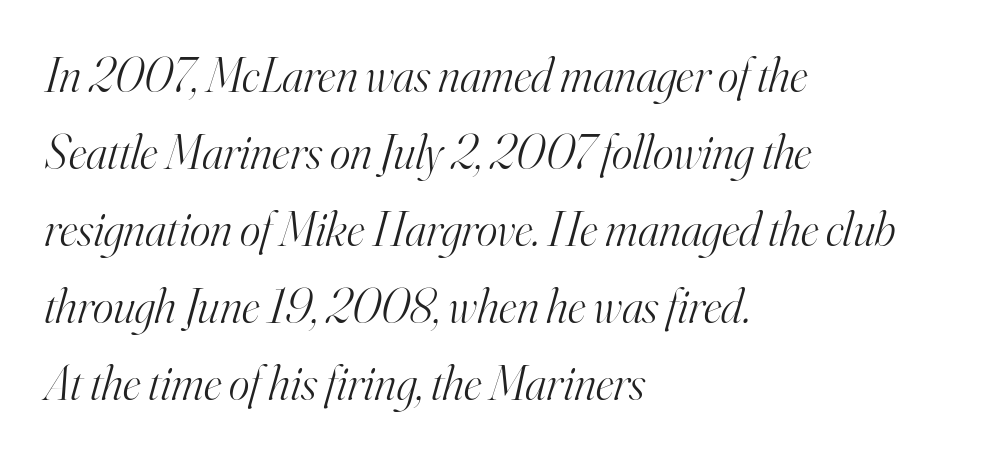
Letter spacing: default. The passage shown is not underscored anywhere. The letters carry serifs — small finishing strokes at the ends of their stems. Is this a fixed-width face? No — the glyphs have proportional, varying widths.
